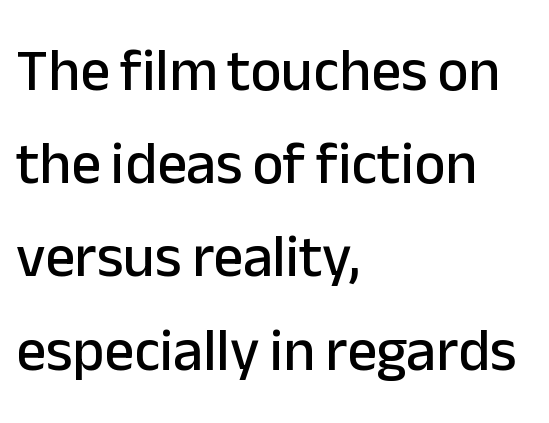
{"serif": "no", "italic": "no", "width": "normal", "stroke_contrast": "low", "x_height": "medium", "monospaced": "no", "underline": "no", "align": "left", "line_spacing": "normal", "line_spacing_ratio": 1.58, "letter_spacing": "normal", "letter_spacing_em": 0.0, "glyph_px": 59}
